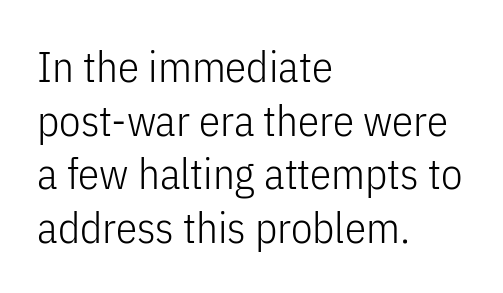
Q: Is the text bold? A: No.
Q: Is the text italic (slanted)? A: No, it is upright.
Q: Is the typeface a serif or a sans-serif typeface? A: Sans-serif.
Q: Is the text underlined? A: No.
Q: How is the paragraph aligned? A: Left-aligned.
Q: Is the spacing between letters normal or unusually wide? A: Normal.
Q: Is the spacing between lines tight, normal or loose? A: Normal.
Q: Width (condensed, normal, or wide)? A: Condensed.
Q: Stroke contrast? A: Low.
Q: x-height? A: Medium.
Q: Monospaced? A: No.
